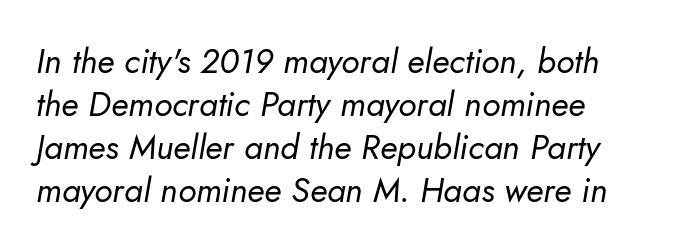
Q: Is the text bold? A: No.
Q: Is the text italic (slanted)? A: Yes, it leans right by about 10 degrees.
Q: Is the text underlined? A: No.
Q: How is the paragraph aligned? A: Left-aligned.
Q: Is the spacing between letters normal or unusually wide? A: Normal.
Q: Is the spacing between lines tight, normal or loose? A: Normal.
Q: Width (condensed, normal, or wide)? A: Normal.
Q: Stroke contrast? A: Low.
Q: x-height? A: Small.
Q: Monospaced? A: No.
